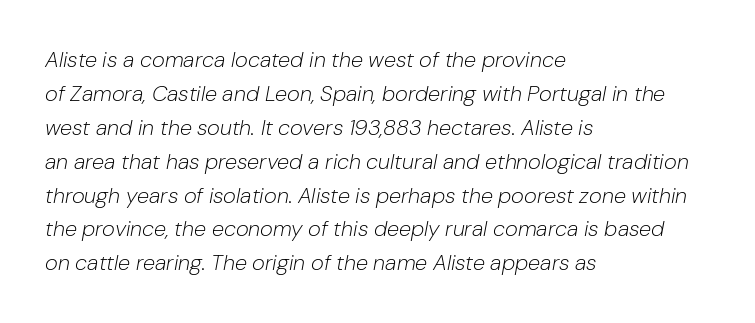
Spacing between characters is what you'd get straight out of the box. The vertical gap from one line to the next is medium. Posture: slanted. Leftover space on each line is placed entirely after the last word. Think standard paragraph weight, or any step lighter than that. The glyphs are unaccompanied by any horizontal stroke below them.
